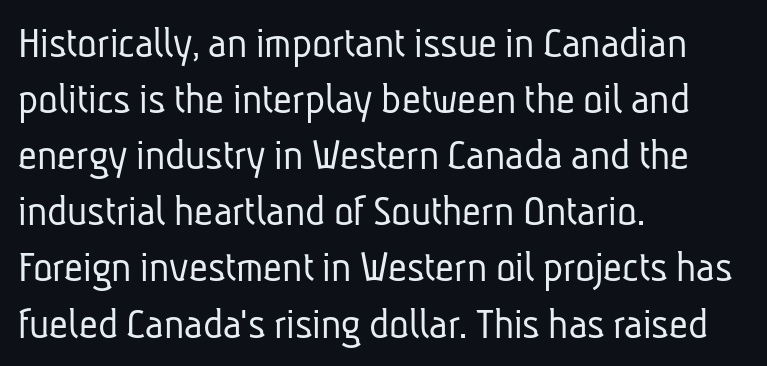
Q: Is the text bold? A: No.
Q: Is the typeface a serif or a sans-serif typeface? A: Sans-serif.
Q: Is the text underlined? A: No.
Q: How is the paragraph aligned? A: Left-aligned.
Q: Is the spacing between letters normal or unusually wide? A: Normal.
Q: Width (condensed, normal, or wide)? A: Condensed.
Q: Stroke contrast? A: Low.
Q: x-height? A: Medium.
Q: Monospaced? A: No.
